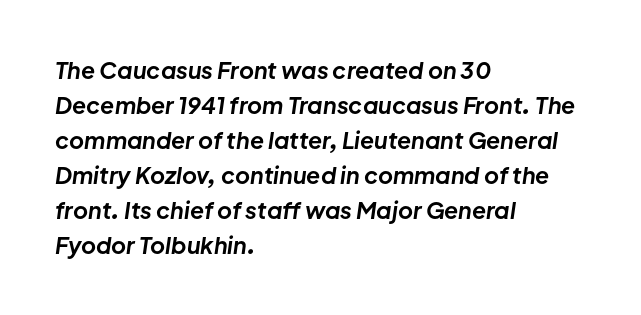
Q: Is the text bold? A: Yes.
Q: Is the text italic (slanted)? A: Yes, it leans right by about 8 degrees.
Q: Is the text underlined? A: No.
Q: How is the paragraph aligned? A: Left-aligned.
Q: Is the spacing between letters normal or unusually wide? A: Normal.
Q: Is the spacing between lines tight, normal or loose? A: Normal.
